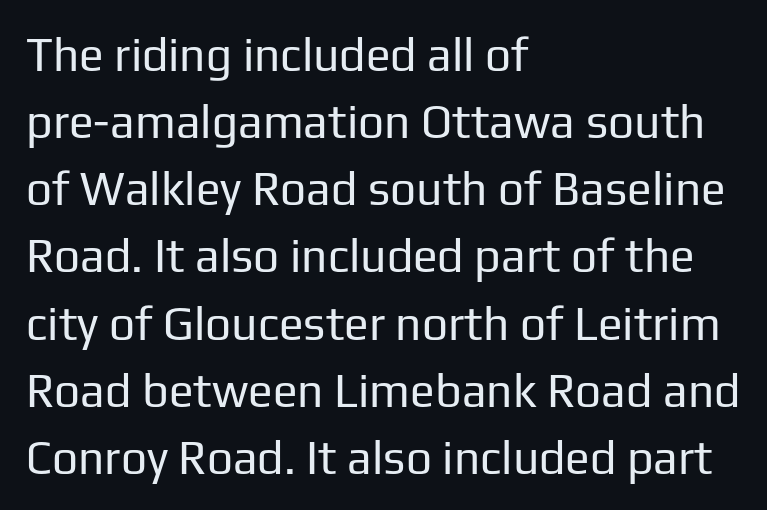
Q: Is the text bold? A: No.
Q: Is the text italic (slanted)? A: No, it is upright.
Q: Is the typeface a serif or a sans-serif typeface? A: Sans-serif.
Q: Is the text underlined? A: No.
Q: How is the paragraph aligned? A: Left-aligned.
Q: Is the spacing between letters normal or unusually wide? A: Normal.
Q: Is the spacing between lines tight, normal or loose? A: Normal.
Q: Width (condensed, normal, or wide)? A: Normal.
Q: Stroke contrast? A: Low.
Q: x-height? A: Medium.
Q: Monospaced? A: No.
